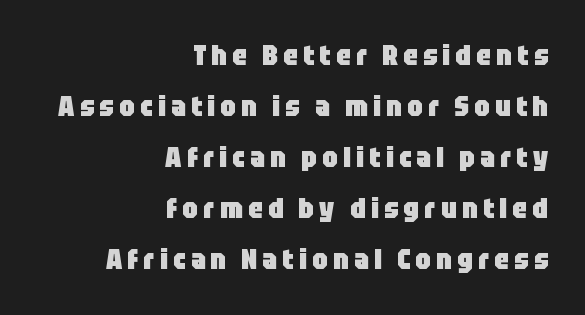
A sans-serif font was chosen for this passage. This sample is right-justified, so line beginnings fall wherever the words allow. The letters advance in unequal steps, a hallmark of proportional type. No word sits above an underline. A typesetter would mark this as roman, not italic. Chunky letters — that's bold for sure.
